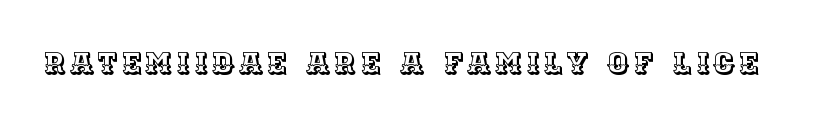
Characters remain perfectly vertical along every line. Note the varied advance widths — an 'i' is clearly narrower than an 'm'. Rule under the text: the space is simply empty.
